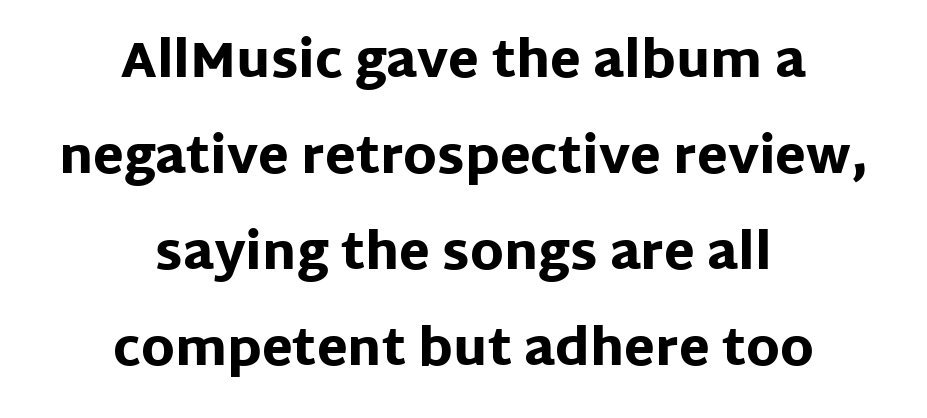
The image shows 50 px heavy sans-serif type, upright; set centered, loose line spacing (1.92x), normal letter spacing, not underlined; low stroke contrast and a large x-height.
